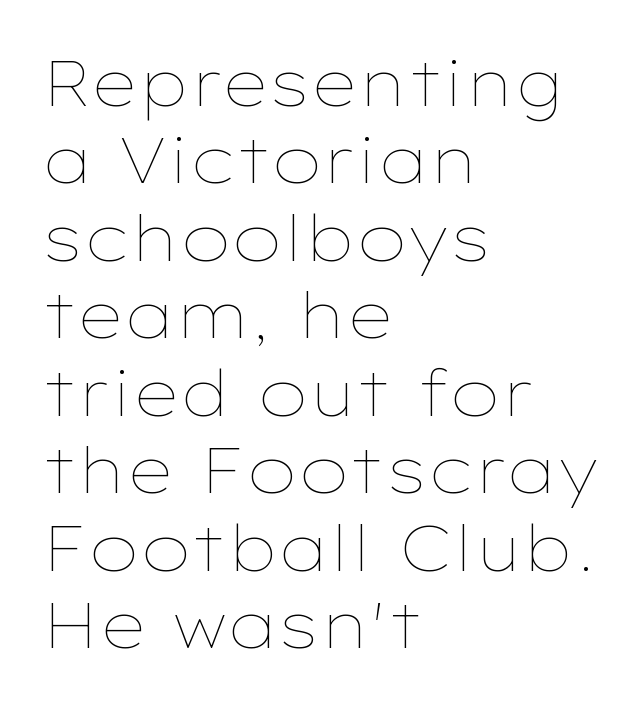
Characters remain perfectly vertical along every line. Does the copy run flush right? No — it runs flush left. The space beneath each line is pristine and unruled. Here the designer chose a conventional face with non-uniform glyph widths. Stroke mass is kept to a normal reading level or below.
